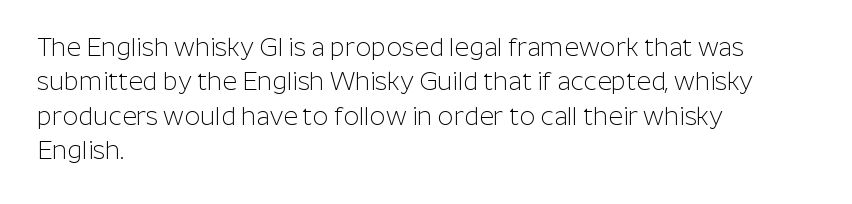
The image shows 25 px text type, upright; set left-aligned, normal line spacing (1.38x), normal letter spacing, not underlined.
